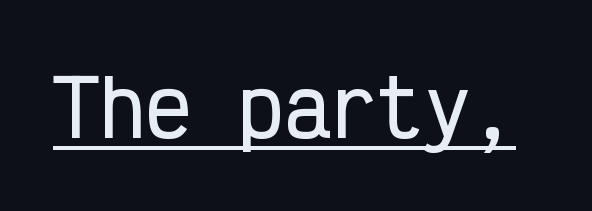
The image shows 77 px condensed sans-serif type, upright, monospaced; set normal letter spacing, underlined; low stroke contrast and a medium x-height.
